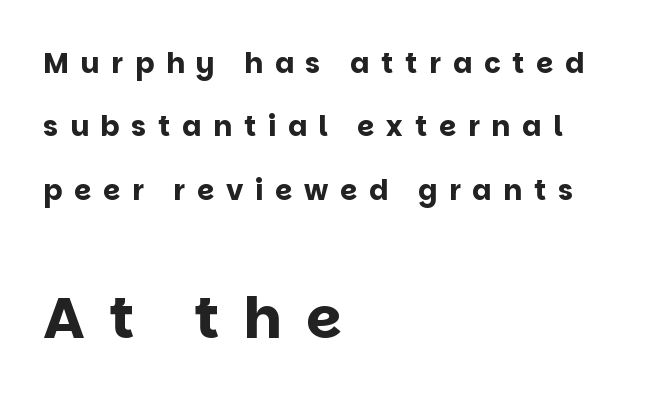
{"serif": "no", "italic": "no", "bold": "yes", "weight": "bold", "width": "normal", "stroke_contrast": "low", "x_height": "large", "monospaced": "no", "underline": "no", "align": "left", "line_spacing": "loose", "line_spacing_ratio": 2.26, "letter_spacing": "wide", "letter_spacing_em": 0.42, "larger_block": "second", "size_ratio": 2.04, "glyph_px": 57}
